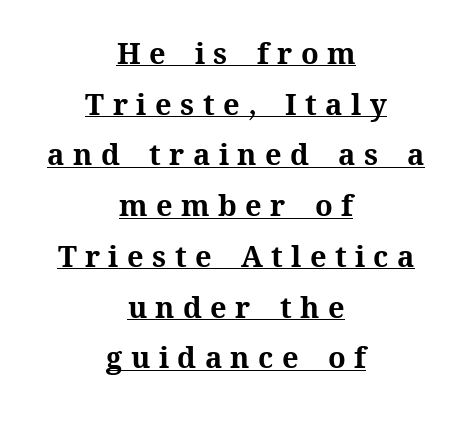
The image shows 29 px bold type, upright; set centered, line spacing 1.75x, unusually wide letter spacing (+0.29 em), underlined; medium stroke contrast and a medium x-height.
